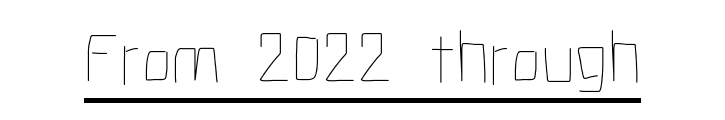
The rendered words wear a rule along their underside. Inter-character spacing is left at the font's built-in metrics. You could not count columns in this text — the font is proportionally spaced. The face looks like a standard text weight, possibly lighter.
